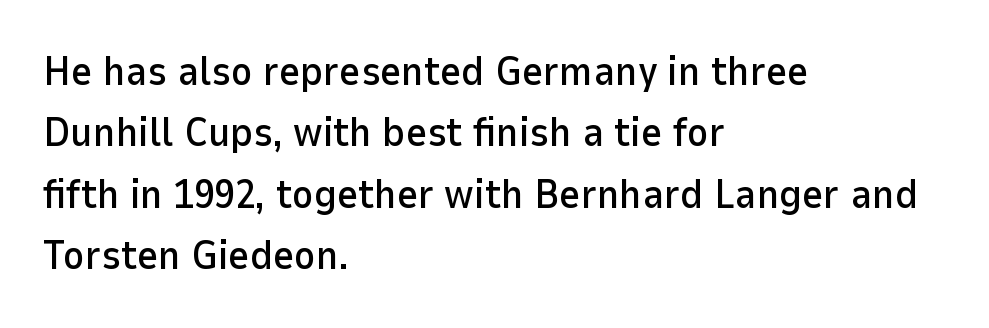
The image shows 41 px sans-serif type, upright; set left-aligned, normal line spacing (1.5x), normal letter spacing, not underlined; low stroke contrast and a medium x-height.
